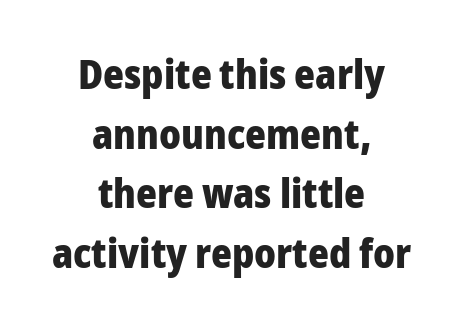
The type is set solid horizontally, with unmodified tracking. These words are printed bold, with thick strokes throughout. Both edges are ragged and mirror each other, which tells us the setting is centered. These lines are rendered in a variable-pitch font.
